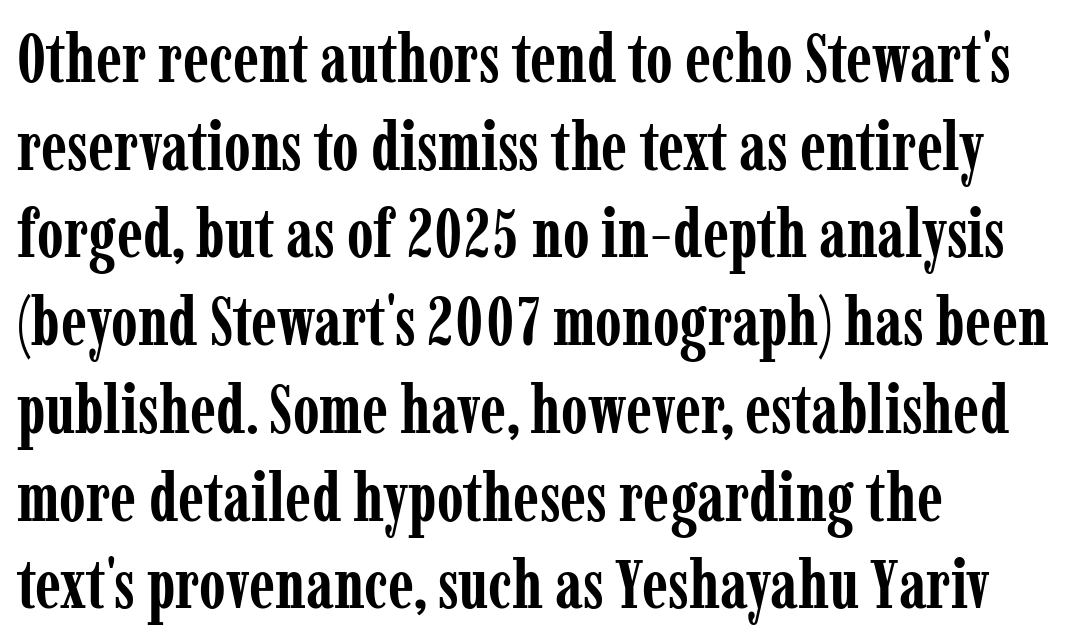
The face used here is proportionally spaced, like ordinary book or web type. This sample uses plain, unmodified letter spacing. Look at the bottom of the vertical strokes: they flare into serifs here. Unlike italic type, these characters show no tilt at all. One-word summary of the alignment: left.
